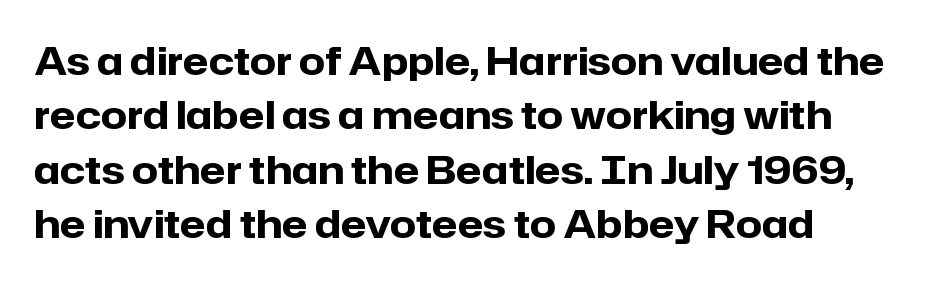
The image shows 38 px heavy sans-serif type, upright; set normal line spacing (1.43x), normal letter spacing, not underlined; low stroke contrast and a medium x-height.
